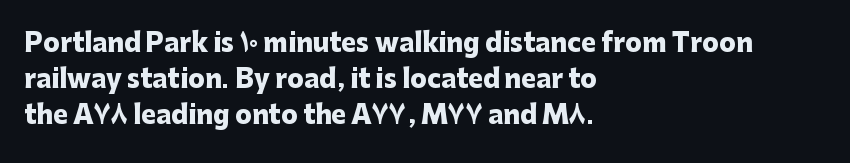
{"italic": "no", "bold": "yes", "underline": "no", "align": "left", "line_spacing": "normal", "line_spacing_ratio": 1.45, "letter_spacing": "normal", "letter_spacing_em": 0.0, "glyph_px": 25}
